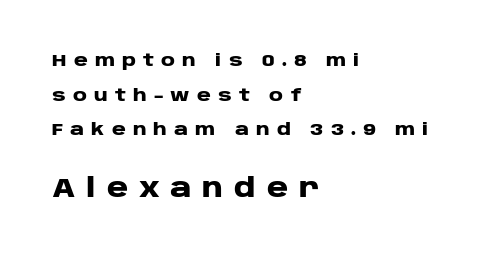
Q: Is the text bold? A: Yes.
Q: Is the text italic (slanted)? A: No, it is upright.
Q: Is the text underlined? A: No.
Q: How is the paragraph aligned? A: Left-aligned.
Q: Is the spacing between letters normal or unusually wide? A: Unusually wide.
Q: Is the spacing between lines tight, normal or loose? A: Loose.
Q: Which block of text is set in a larger size, the first (top) or the second (bottom)? A: The second (bottom) one.
